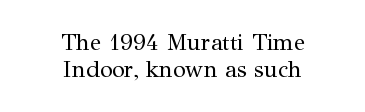
Is the type heavy? It reads as light-to-regular instead. The zone under the glyphs is completely vacant. Is the letter spacing exaggerated? No — it looks like the ordinary default. Visually the block forms a symmetrical silhouette, jagged on both flanks.
